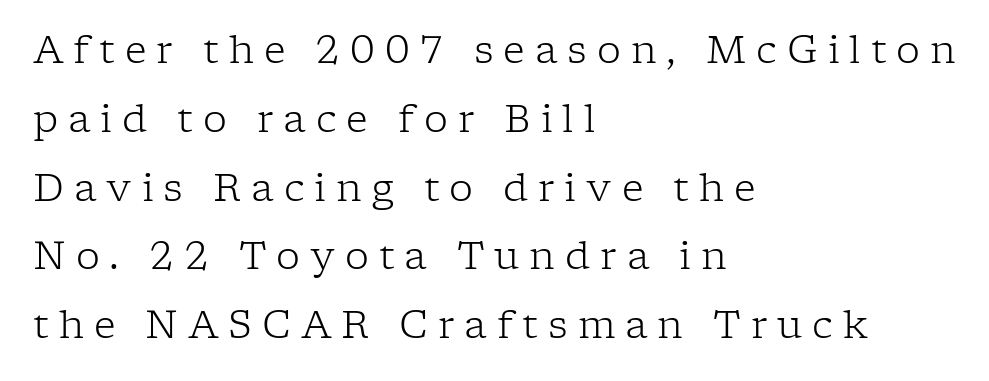
The image shows 38 px light serif type, upright; set left-aligned, line spacing 1.81x, unusually wide letter spacing (+0.26 em), not underlined; low stroke contrast and a medium x-height.
